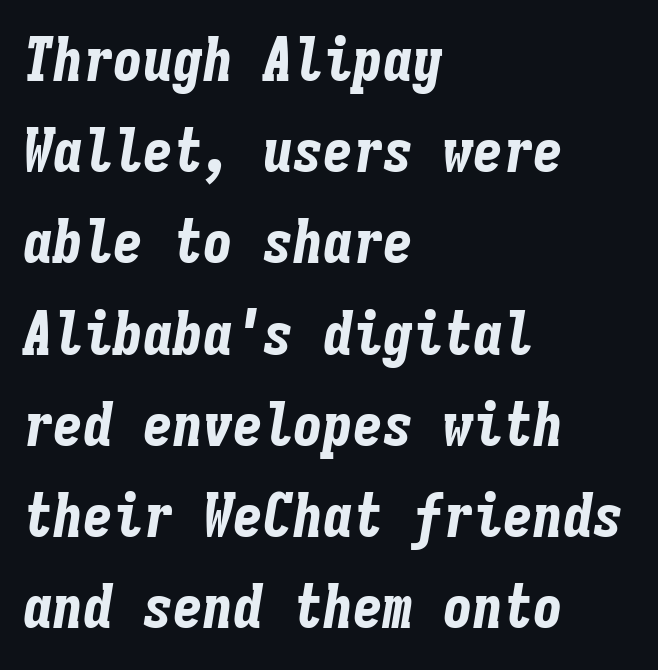
{"italic": "yes", "lean": "right", "slant_degrees": 9, "bold": "yes", "weight": "bold", "width": "condensed", "stroke_contrast": "low", "x_height": "medium", "monospaced": "yes", "underline": "no", "align": "left", "line_spacing": "normal", "line_spacing_ratio": 1.52, "letter_spacing": "normal", "letter_spacing_em": 0.0, "glyph_px": 60}
